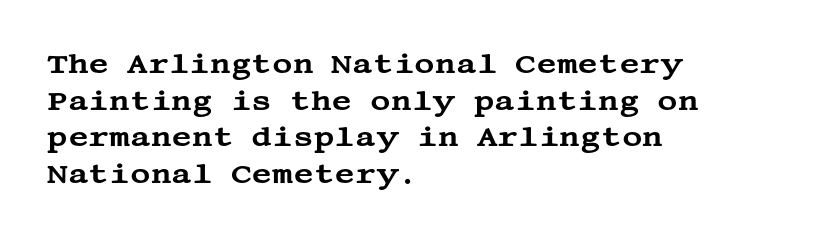
Q: Is the text italic (slanted)? A: No, it is upright.
Q: Is the typeface a serif or a sans-serif typeface? A: Serif.
Q: Is the text underlined? A: No.
Q: How is the paragraph aligned? A: Left-aligned.
Q: Is the spacing between letters normal or unusually wide? A: Normal.
Q: Is the spacing between lines tight, normal or loose? A: Normal.
Q: Width (condensed, normal, or wide)? A: Wide.
Q: Stroke contrast? A: Medium.
Q: x-height? A: Large.
